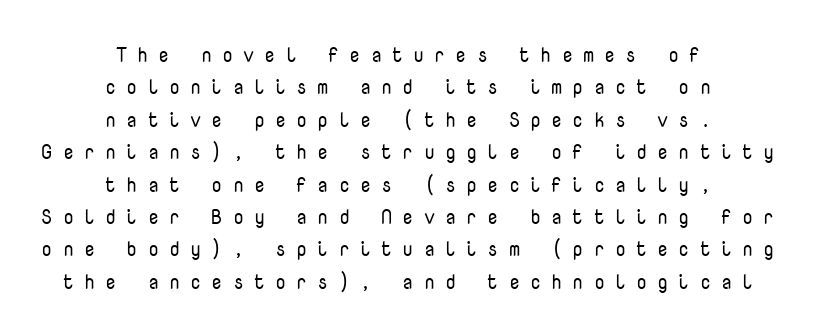
Q: Is the text bold? A: No.
Q: Is the text italic (slanted)? A: No, it is upright.
Q: Is the text underlined? A: No.
Q: How is the paragraph aligned? A: Centered.
Q: Is the spacing between letters normal or unusually wide? A: Unusually wide.
Q: Is the spacing between lines tight, normal or loose? A: Normal.
